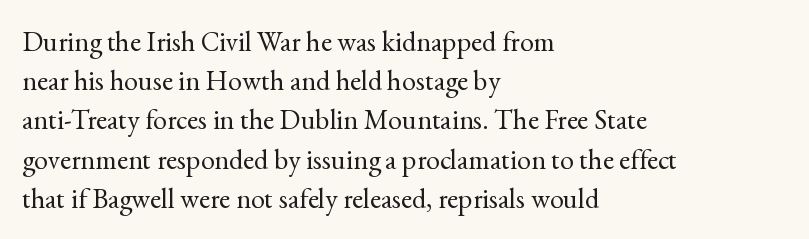
The rendering uses natural spacing where letterforms have individual widths. The typography opts for an upright posture over an oblique one. Tracking value appears to be zero — textbook default spacing. The passage shown is typeset with a serif family.
